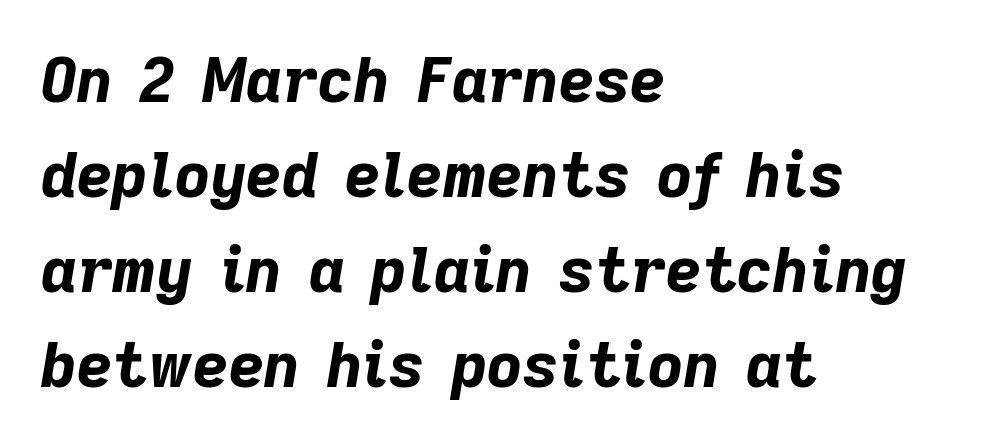
{"italic": "yes", "lean": "right", "slant_degrees": 9, "bold": "yes", "weight": "bold", "width": "normal", "stroke_contrast": "low", "x_height": "medium", "monospaced": "no", "underline": "no", "align": "left", "line_spacing": "normal", "line_spacing_ratio": 1.53, "letter_spacing": "normal", "letter_spacing_em": 0.0, "glyph_px": 62}
